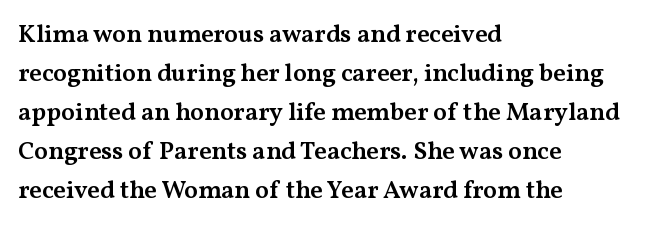
{"italic": "no", "bold": "semi", "underline": "no", "align": "left", "line_spacing": "normal", "line_spacing_ratio": 1.56, "letter_spacing": "normal", "letter_spacing_em": 0.0, "glyph_px": 25}
